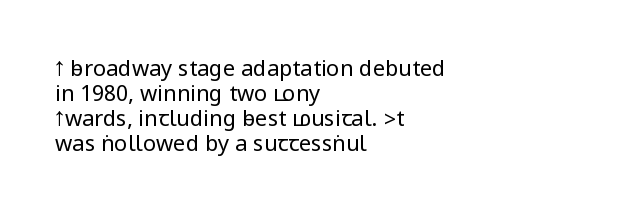
Q: Is the text bold? A: No.
Q: Is the text italic (slanted)? A: No, it is upright.
Q: Is the text underlined? A: No.
Q: How is the paragraph aligned? A: Left-aligned.
Q: Is the spacing between letters normal or unusually wide? A: Normal.
Q: Is the spacing between lines tight, normal or loose? A: Tight.
